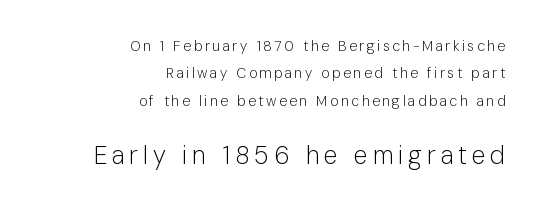
{"italic": "no", "bold": "no", "underline": "no", "align": "right", "line_spacing": "loose", "line_spacing_ratio": 1.95, "larger_block": "second", "size_ratio": 1.79, "glyph_px": 25}
